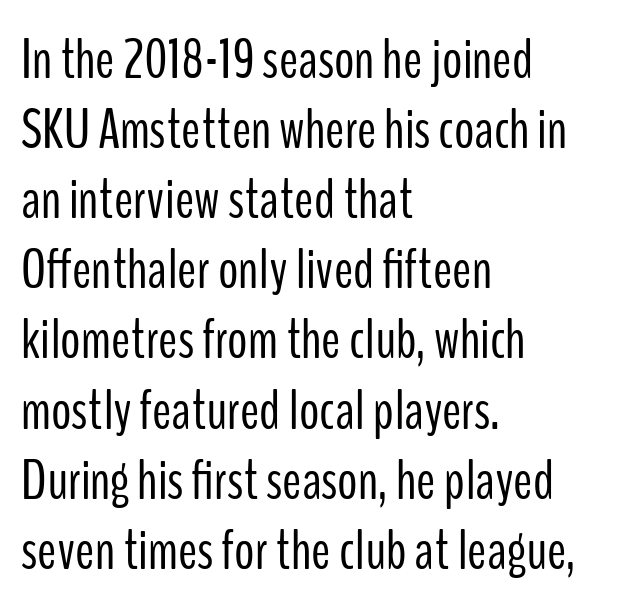
Q: Is the text bold? A: No.
Q: Is the text italic (slanted)? A: No, it is upright.
Q: Is the typeface a serif or a sans-serif typeface? A: Sans-serif.
Q: Is the text underlined? A: No.
Q: How is the paragraph aligned? A: Left-aligned.
Q: Is the spacing between letters normal or unusually wide? A: Normal.
Q: Width (condensed, normal, or wide)? A: Condensed.
Q: Stroke contrast? A: Low.
Q: x-height? A: Medium.
Q: Monospaced? A: No.
